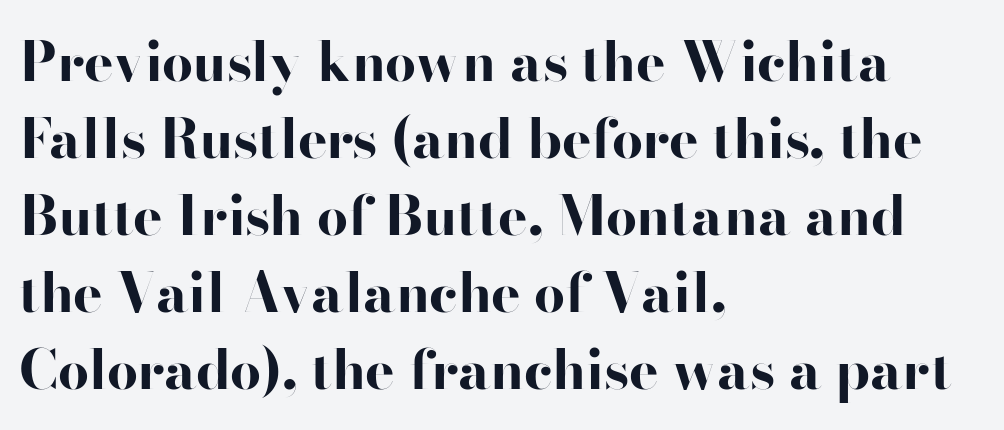
{"serif": "no", "italic": "no", "bold": "yes", "weight": "bold", "width": "wide", "stroke_contrast": "high", "x_height": "small", "monospaced": "no", "underline": "no", "align": "left", "line_spacing": "normal", "line_spacing_ratio": 1.4, "letter_spacing": "normal", "letter_spacing_em": 0.0, "glyph_px": 55}
